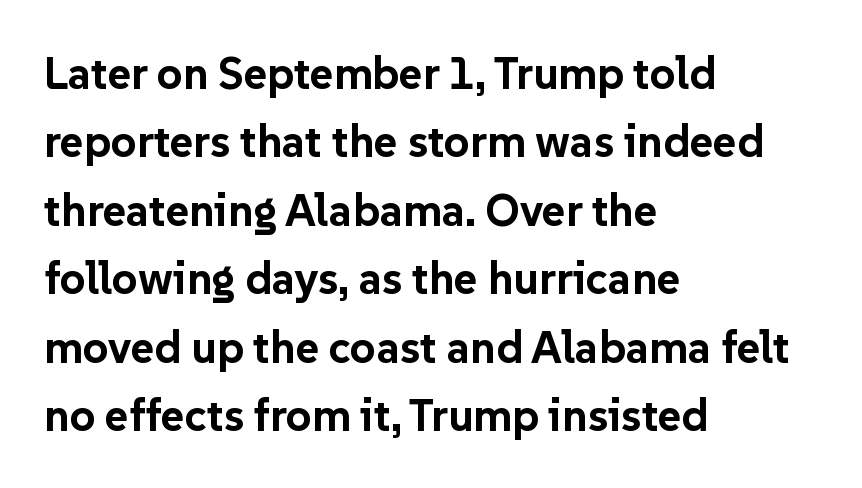
The image shows 45 px bold sans-serif type, upright; set left-aligned, normal line spacing (1.52x), normal letter spacing, not underlined; low stroke contrast and a medium x-height.
